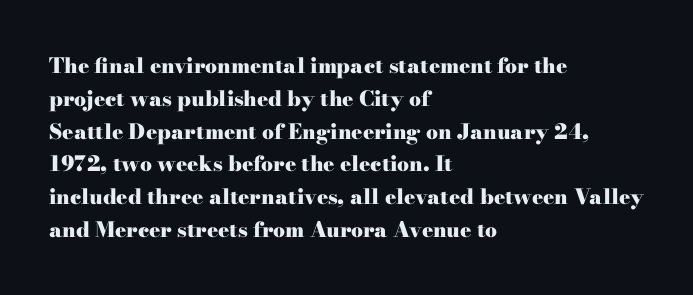
The image shows 21 px bold type, upright; set left-aligned, normal line spacing (1.56x), normal letter spacing, not underlined.
